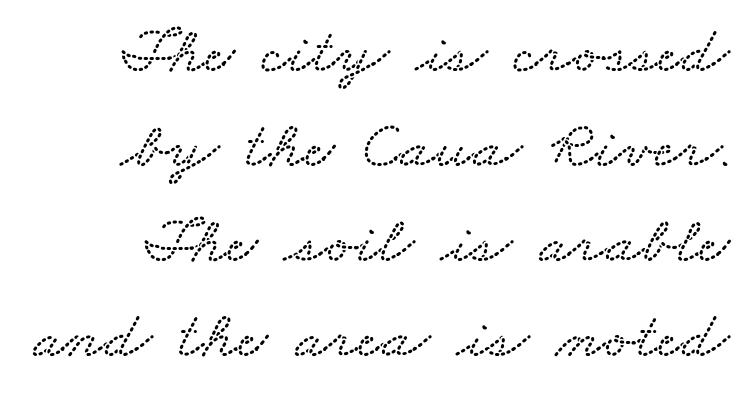
Summary of vertical rhythm: regular, with standard interline spacing. A typesetter would call this zero additional tracking. The baseline area is clear. Looks like regular typesetting: each glyph gets only the width it needs.
